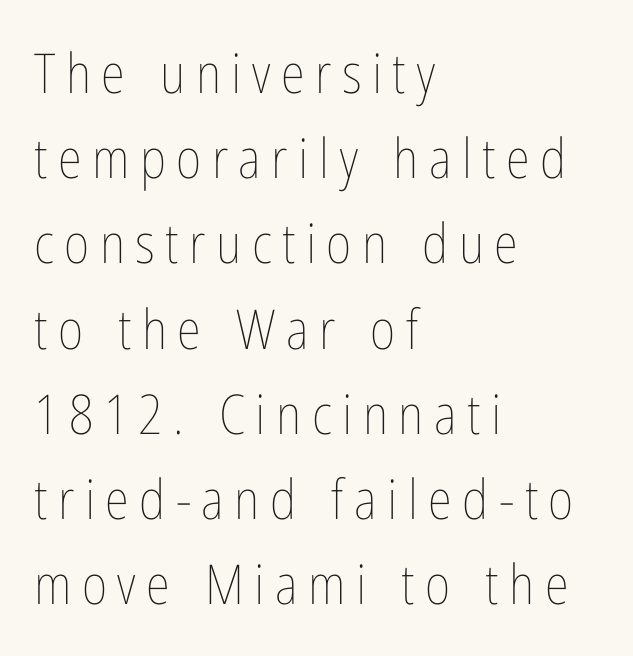
The image shows 55 px thin, condensed type, upright; set left-aligned, normal line spacing (1.55x), not underlined; low stroke contrast and a medium x-height.
